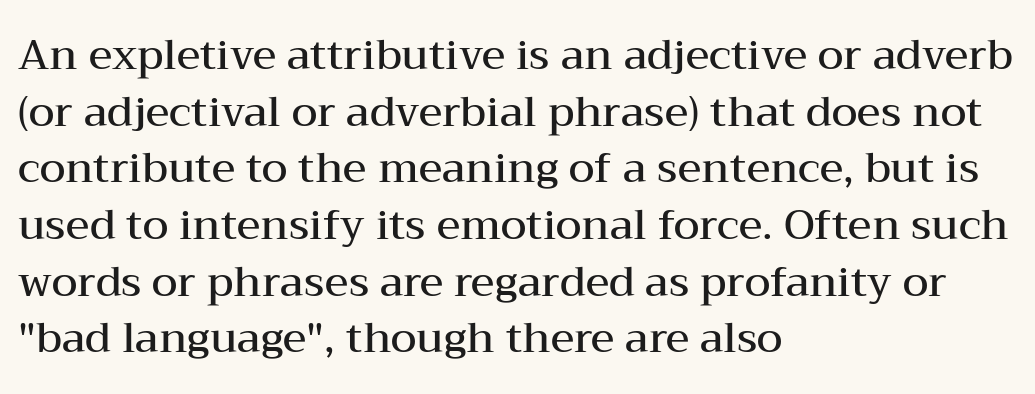
Font category for this specimen: serif. Casual observation: everything's shoved over to the left. If you measured baseline to baseline, you'd find a middling distance. Do the characters align in a grid? No, the font is proportional. This rendering features lettering with no underline. Each glyph is drawn with semibold strokes, heavier than normal yet not fully bold.
